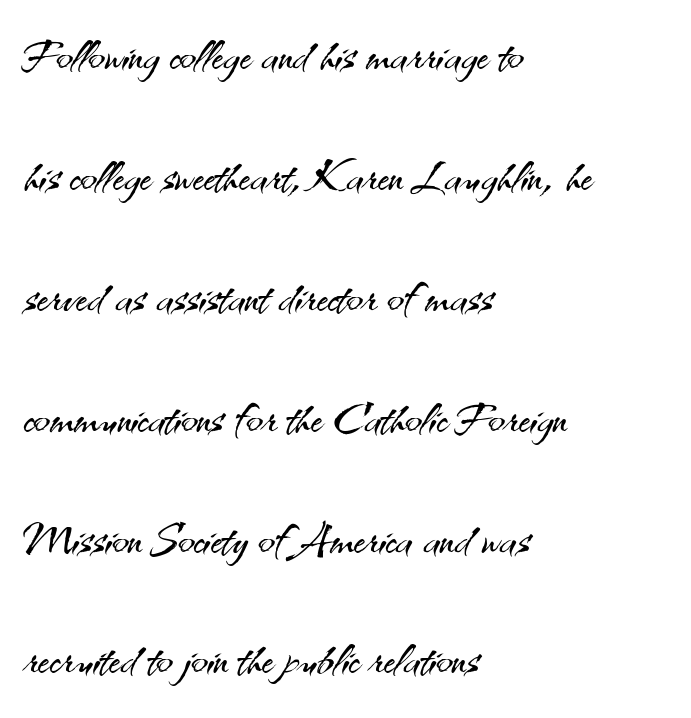
The image shows 62 px light sans-serif type; set left-aligned, loose line spacing (1.95x), normal letter spacing, not underlined; medium stroke contrast and a small x-height.
